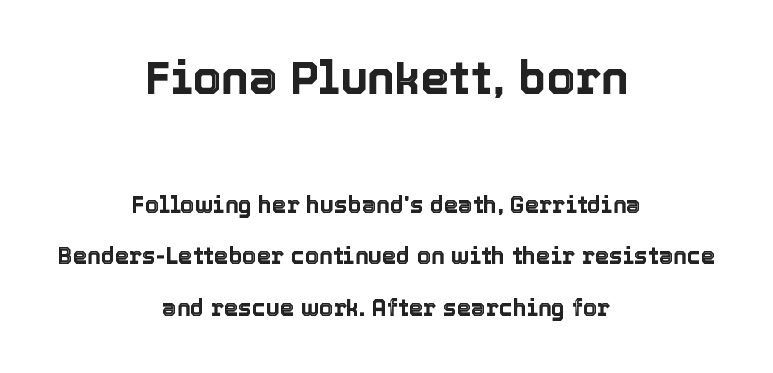
The image shows 46 px text type, upright; set centered, loose line spacing (2.24x), normal letter spacing, not underlined; the first (top) block is 2.0x larger; a medium x-height.
